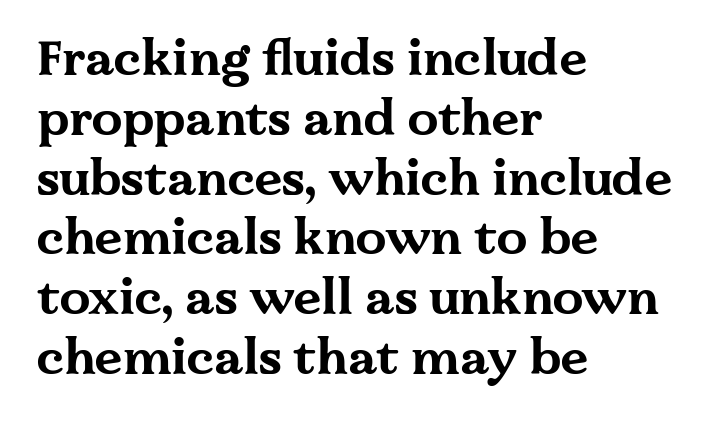
{"serif": "yes", "italic": "no", "bold": "yes", "weight": "bold", "width": "wide", "stroke_contrast": "medium", "x_height": "medium", "monospaced": "no", "underline": "no", "align": "left", "line_spacing_ratio": 1.22, "letter_spacing": "normal", "letter_spacing_em": 0.0, "glyph_px": 49}
